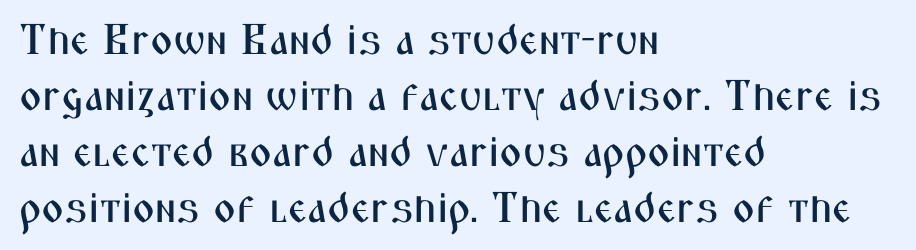
A typesetter would call this proportional, since set widths differ per character. Honestly, the letter spacing is just normal — you wouldn't notice it. All the whitespace from short lines collects on the right. What kind of face is this? One without serifs — a sans. This is the regular roman posture of the typeface.
